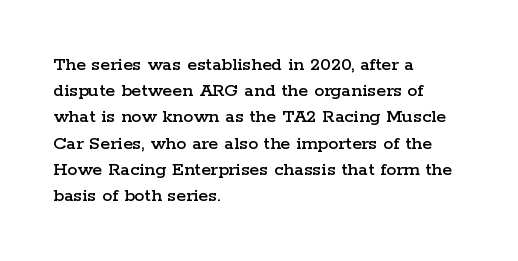
The image shows 20 px text type, upright; set left-aligned, normal line spacing (1.31x), normal letter spacing, not underlined.
